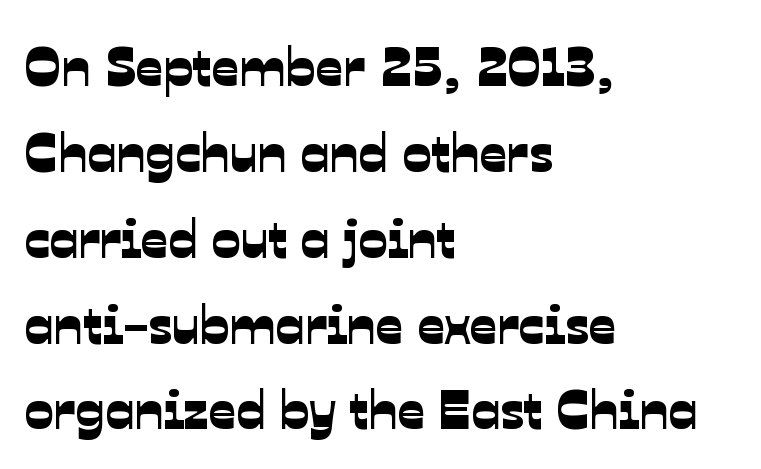
The image shows 54 px sans-serif type; set left-aligned, normal line spacing (1.59x), normal letter spacing, not underlined; low stroke contrast and a medium x-height.
